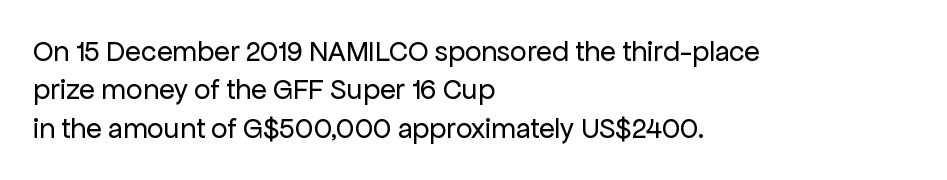
Q: Is the text bold? A: No.
Q: Is the text italic (slanted)? A: No, it is upright.
Q: Is the typeface a serif or a sans-serif typeface? A: Sans-serif.
Q: Is the text underlined? A: No.
Q: How is the paragraph aligned? A: Left-aligned.
Q: Is the spacing between letters normal or unusually wide? A: Normal.
Q: Is the spacing between lines tight, normal or loose? A: Normal.
Q: Width (condensed, normal, or wide)? A: Normal.
Q: Stroke contrast? A: Low.
Q: x-height? A: Medium.
Q: Monospaced? A: No.
